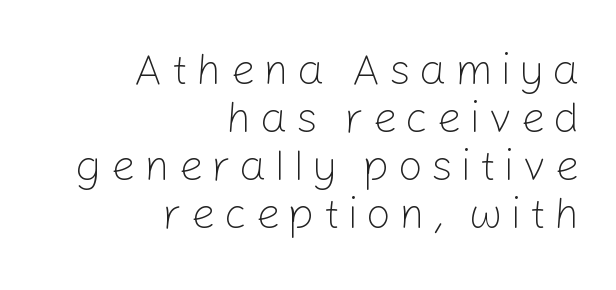
Q: Is the text bold? A: No.
Q: Is the text italic (slanted)? A: No, it is upright.
Q: Is the typeface a serif or a sans-serif typeface? A: Sans-serif.
Q: Is the text underlined? A: No.
Q: How is the paragraph aligned? A: Right-aligned.
Q: Is the spacing between lines tight, normal or loose? A: Tight.
Q: Width (condensed, normal, or wide)? A: Normal.
Q: Stroke contrast? A: Low.
Q: x-height? A: Medium.
Q: Monospaced? A: No.
